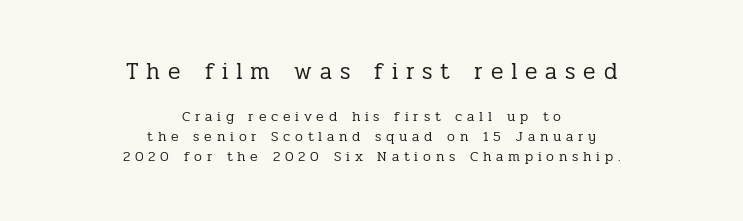
Q: Is the text bold? A: No.
Q: Is the text italic (slanted)? A: No, it is upright.
Q: Is the text underlined? A: No.
Q: How is the paragraph aligned? A: Centered.
Q: Is the spacing between letters normal or unusually wide? A: Unusually wide.
Q: Is the spacing between lines tight, normal or loose? A: Normal.
Q: Which block of text is set in a larger size, the first (top) or the second (bottom)? A: The first (top) one.
